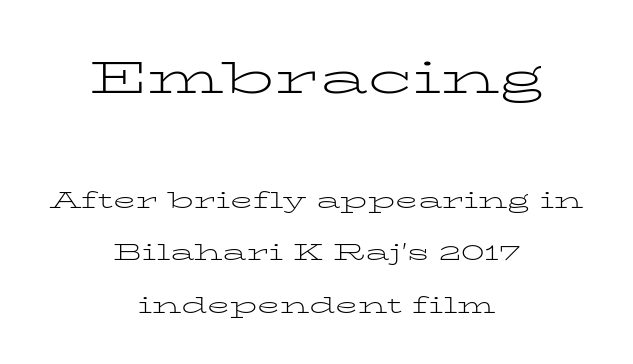
Q: Is the text bold? A: No.
Q: Is the text italic (slanted)? A: No, it is upright.
Q: Is the typeface a serif or a sans-serif typeface? A: Serif.
Q: Is the text underlined? A: No.
Q: How is the paragraph aligned? A: Centered.
Q: Is the spacing between letters normal or unusually wide? A: Normal.
Q: Is the spacing between lines tight, normal or loose? A: Loose.
Q: Which block of text is set in a larger size, the first (top) or the second (bottom)? A: The first (top) one.
Q: Width (condensed, normal, or wide)? A: Wide.
Q: Stroke contrast? A: Low.
Q: x-height? A: Medium.
Q: Monospaced? A: No.
